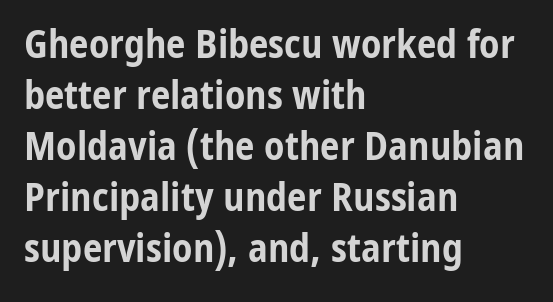
Each letter keeps its own natural width here, so spacing adapts to shape. Unlike italic type, these characters show no tilt at all. A normal amount of white space separates one row of letters from the next. The text block is weighted toward the left margin, trailing off unevenly rightward. You can tell from the bare stems that sans-serif type was used.
